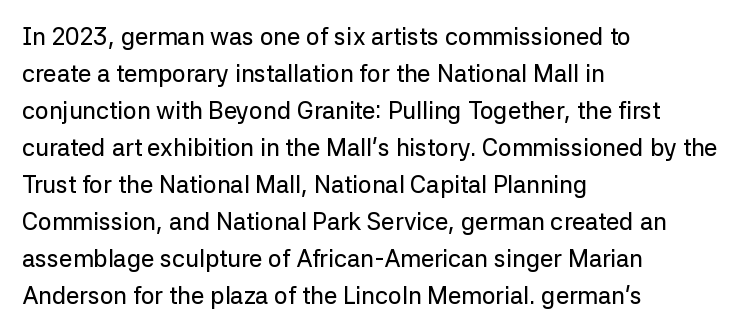
Q: Is the text italic (slanted)? A: No, it is upright.
Q: Is the text underlined? A: No.
Q: How is the paragraph aligned? A: Left-aligned.
Q: Is the spacing between letters normal or unusually wide? A: Normal.
Q: Is the spacing between lines tight, normal or loose? A: Normal.
